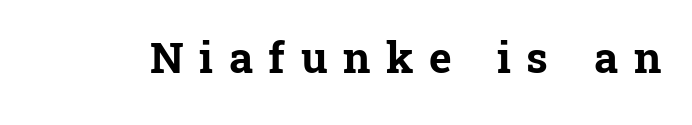
{"serif": "yes", "italic": "no", "bold": "yes", "weight": "bold", "width": "normal", "stroke_contrast": "low", "x_height": "medium", "monospaced": "no", "underline": "no", "letter_spacing": "wide", "letter_spacing_em": 0.36, "glyph_px": 43}
